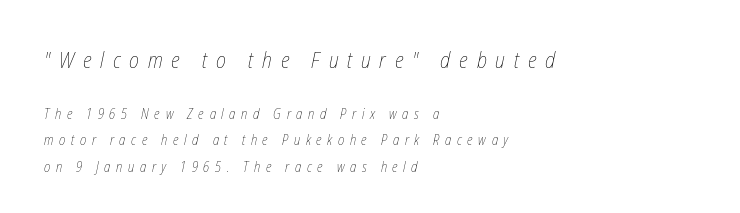
Look at the tracking — it's clearly loosened, letters drifting apart. The passage shown begins with its larger block and ends with its smaller one. Just letters on the line, the space beneath them empty. Weight: in the light-to-regular range. The text block is weighted toward the left margin, trailing off unevenly rightward. In terms of leading, this rendering errs on the spacious side.
